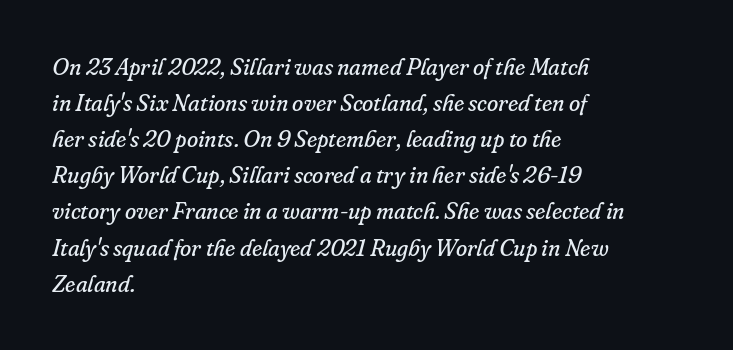
Q: Is the text bold? A: No.
Q: Is the text italic (slanted)? A: Yes, it leans right by about 16 degrees.
Q: Is the text underlined? A: No.
Q: How is the paragraph aligned? A: Left-aligned.
Q: Is the spacing between letters normal or unusually wide? A: Normal.
Q: Is the spacing between lines tight, normal or loose? A: Normal.
